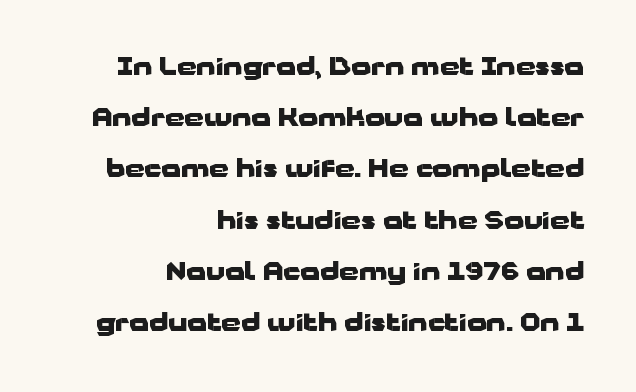
Q: Is the text bold? A: Yes.
Q: Is the text italic (slanted)? A: No, it is upright.
Q: Is the text underlined? A: No.
Q: How is the paragraph aligned? A: Right-aligned.
Q: Is the spacing between letters normal or unusually wide? A: Normal.
Q: Is the spacing between lines tight, normal or loose? A: Loose.
